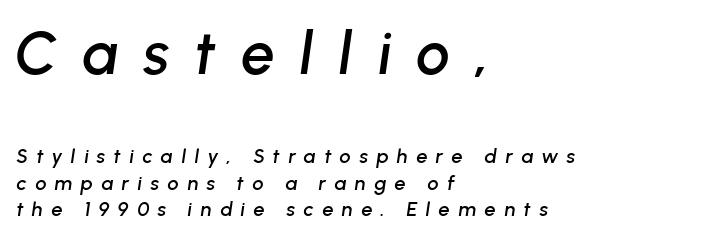
The line-height multiplier appears to be the usual default. The font's italic variant was chosen for this text. The rendering uses natural spacing where letterforms have individual widths. Which chunk is bigger? The first one — the top block dwarfs the bottom. The string is rendered with underlining switched off.
